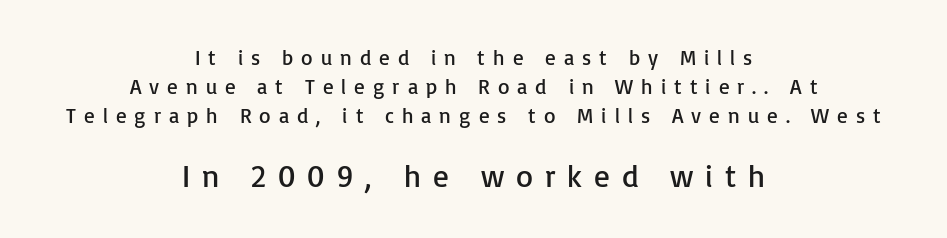
{"serif": "no", "italic": "no", "bold": "no", "weight": "regular", "width": "normal", "stroke_contrast": "low", "x_height": "medium", "monospaced": "no", "underline": "no", "align": "center", "line_spacing": "normal", "line_spacing_ratio": 1.38, "letter_spacing": "wide", "letter_spacing_em": 0.38, "larger_block": "second", "size_ratio": 1.48, "glyph_px": 31}
